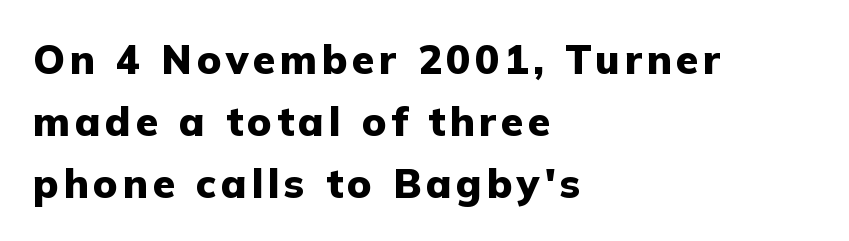
The image shows 40 px heavy sans-serif type, upright; set left-aligned, normal line spacing (1.55x), not underlined; low stroke contrast and a medium x-height.
